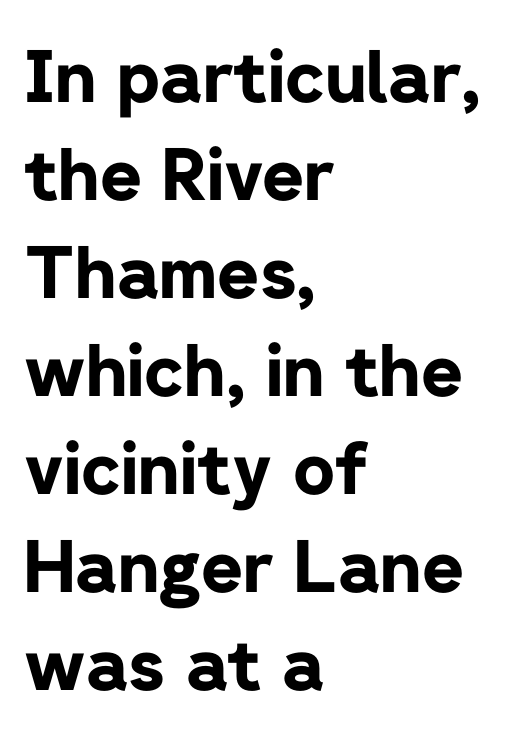
The rendering shows plain stroke endings on the letterforms — a sans-serif design. Line beginnings align vertically; line endings do not. Tracking here is standard; glyphs follow each other at the usual distance. The face used here is proportionally spaced, like ordinary book or web type. No word sits above an underline.
